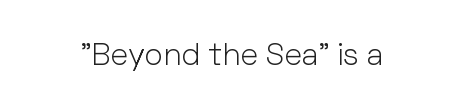
The image shows 31 px light sans-serif type, upright; set normal letter spacing, not underlined; low stroke contrast and a medium x-height.
